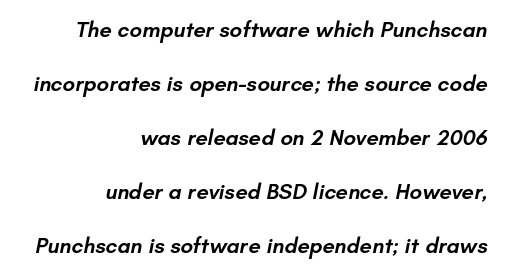
The image shows 22 px text type; set right-aligned, loose line spacing (2.46x), normal letter spacing, not underlined.
